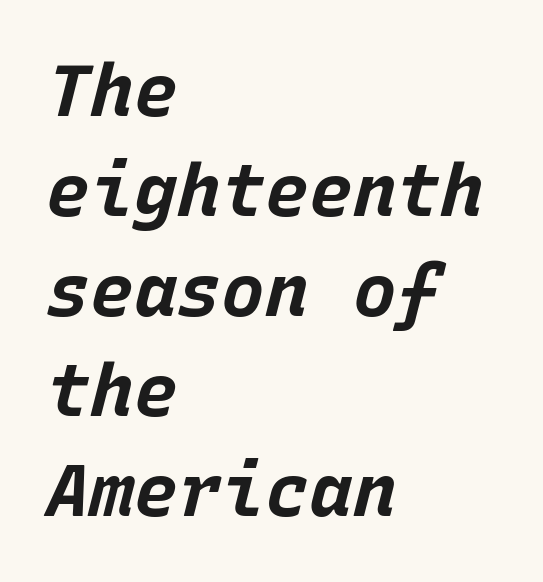
The image shows 73 px bold type, italic (leaning right), monospaced; set left-aligned, normal line spacing (1.37x), normal letter spacing, not underlined; low stroke contrast and a large x-height.
